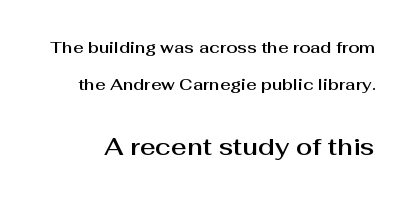
Typesetter's note — lower block bumped up in size, upper block left smaller. Has an underline been added? It has not. The font's upright variant was chosen for this text. This rendering leaves character spacing at its baseline value.
